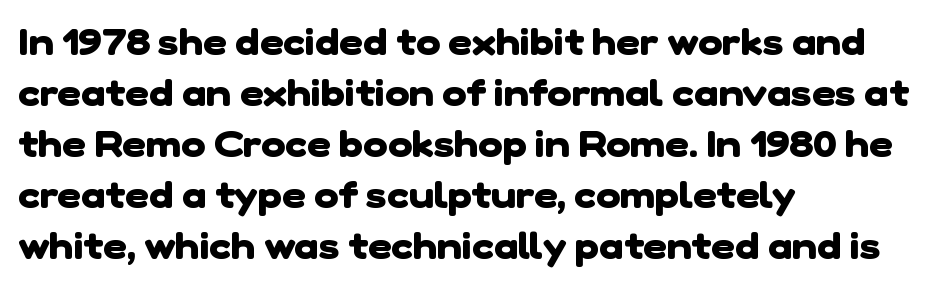
{"serif": "no", "bold": "yes", "weight": "heavy", "width": "normal", "stroke_contrast": "low", "x_height": "medium", "monospaced": "no", "underline": "no", "align": "left", "line_spacing": "normal", "line_spacing_ratio": 1.38, "letter_spacing": "normal", "letter_spacing_em": 0.0, "glyph_px": 37}
